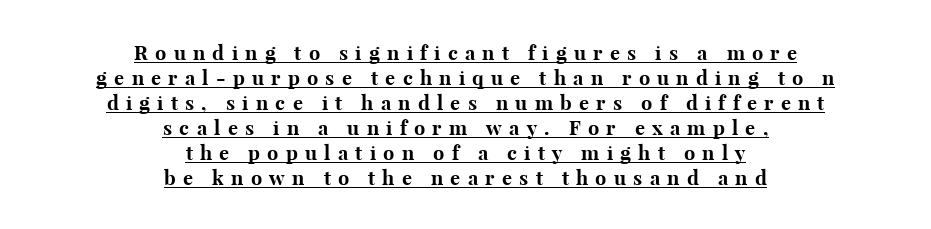
The rendered words wear a rule along their underside. Here the glyphs are tracked loosely, breaking word shapes into spaced letters. Italic: no, the glyphs are upright roman. Every letter is thick-stroked: bold, no question.
